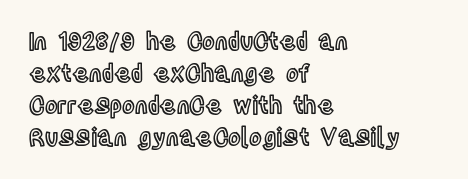
No italicization has been applied; the sample stays upright. The vertical gap from one line to the next is medium. Standard letterfit; no display-style spreading of the glyphs. The passage is arranged the way most books set body copy — flush left. Rule under the text: the space is simply empty.
